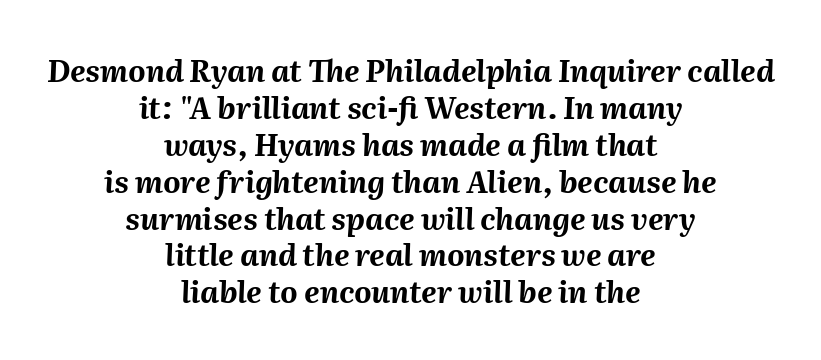
{"italic": "yes", "lean": "right", "slant_degrees": 2, "bold": "yes", "weight": "bold", "width": "normal", "stroke_contrast": "medium", "x_height": "medium", "monospaced": "no", "underline": "no", "align": "center", "line_spacing_ratio": 1.23, "letter_spacing": "normal", "letter_spacing_em": 0.0, "glyph_px": 30}
